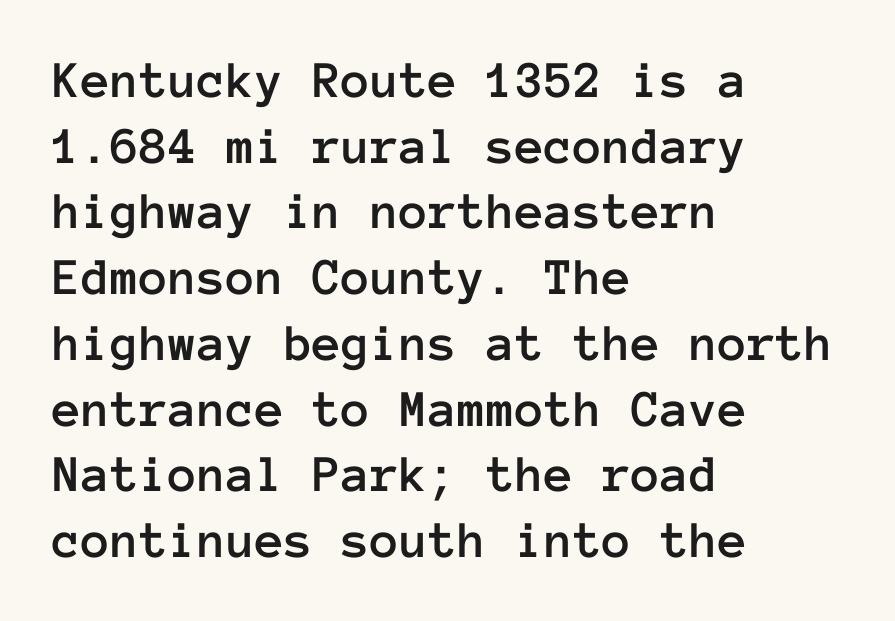
Q: Is the text italic (slanted)? A: No, it is upright.
Q: Is the text underlined? A: No.
Q: How is the paragraph aligned? A: Left-aligned.
Q: Is the spacing between letters normal or unusually wide? A: Normal.
Q: Width (condensed, normal, or wide)? A: Normal.
Q: Stroke contrast? A: Low.
Q: x-height? A: Medium.
Q: Monospaced? A: Yes.
